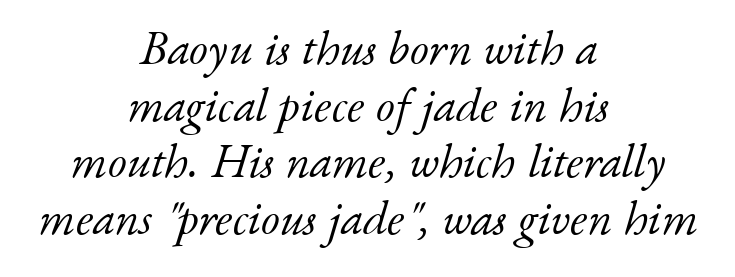
Q: Is the text bold? A: No.
Q: Is the text italic (slanted)? A: Yes, it leans right by about 17 degrees.
Q: Is the typeface a serif or a sans-serif typeface? A: Serif.
Q: Is the text underlined? A: No.
Q: How is the paragraph aligned? A: Centered.
Q: Is the spacing between letters normal or unusually wide? A: Normal.
Q: Width (condensed, normal, or wide)? A: Normal.
Q: Stroke contrast? A: Low.
Q: x-height? A: Small.
Q: Monospaced? A: No.
